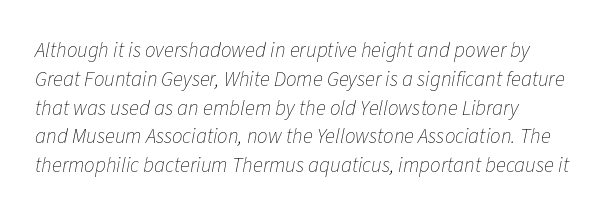
{"italic": "yes", "lean": "right", "slant_degrees": 11, "bold": "no", "underline": "no", "line_spacing": "normal", "line_spacing_ratio": 1.37, "letter_spacing": "normal", "letter_spacing_em": 0.0, "glyph_px": 21}
